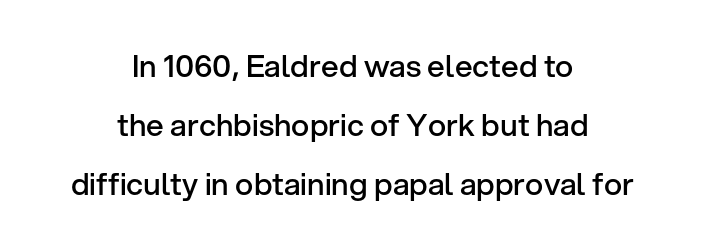
Q: Is the text bold? A: Semi-bold.
Q: Is the text italic (slanted)? A: No, it is upright.
Q: Is the typeface a serif or a sans-serif typeface? A: Sans-serif.
Q: Is the text underlined? A: No.
Q: How is the paragraph aligned? A: Centered.
Q: Is the spacing between letters normal or unusually wide? A: Normal.
Q: Is the spacing between lines tight, normal or loose? A: Loose.
Q: Width (condensed, normal, or wide)? A: Normal.
Q: Stroke contrast? A: Low.
Q: x-height? A: Medium.
Q: Monospaced? A: No.
